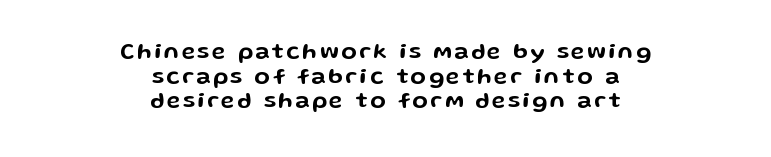
Leading: reduced. The foot of each line stays bare and open. You can tell it's not italic because the verticals are truly vertical. A centered setting, common on invitations and titles, is used for this passage.
